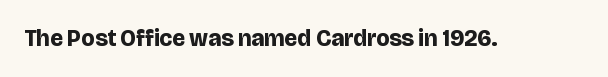
Notice how thick the strokes are: this is what a full bold looks like. In terms of letterspacing, this is plain default setting. The specimen omits any rule beneath the text block's lines. The lettering stays uniformly vertical, giving the passage a roman look.
